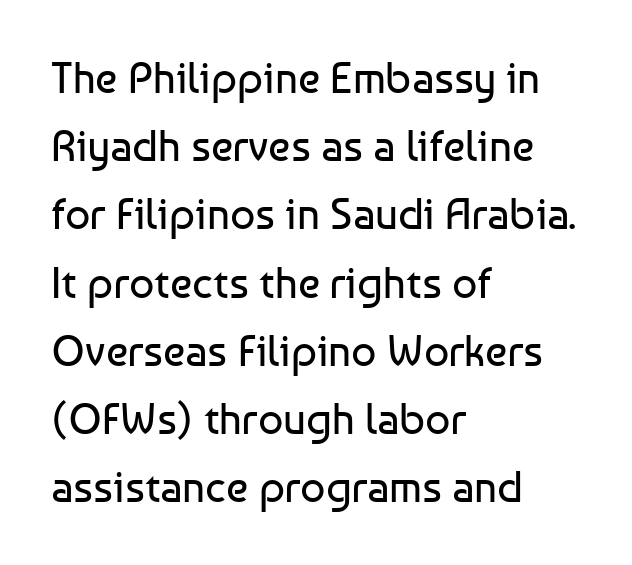
Q: Is the text bold? A: No.
Q: Is the text italic (slanted)? A: No, it is upright.
Q: Is the typeface a serif or a sans-serif typeface? A: Sans-serif.
Q: Is the text underlined? A: No.
Q: How is the paragraph aligned? A: Left-aligned.
Q: Is the spacing between letters normal or unusually wide? A: Normal.
Q: Is the spacing between lines tight, normal or loose? A: Normal.
Q: Width (condensed, normal, or wide)? A: Normal.
Q: Stroke contrast? A: Low.
Q: x-height? A: Medium.
Q: Monospaced? A: No.
